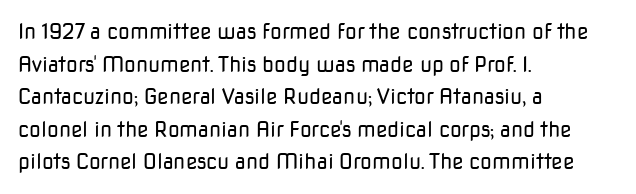
The axis of the letterforms is exactly vertical. Here the glyphs are tracked normally, forming tight word shapes. Descenders hang freely into open space. Line beginnings align vertically; line endings do not. The rows are spaced the way most documents space them.
